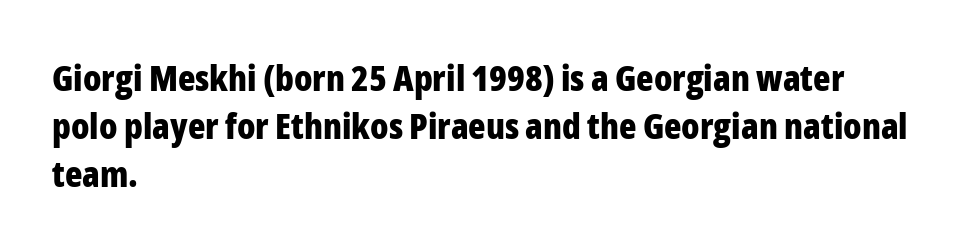
The image shows 36 px bold, condensed sans-serif type, upright; set left-aligned, normal line spacing (1.33x), normal letter spacing, not underlined; low stroke contrast and a medium x-height.
